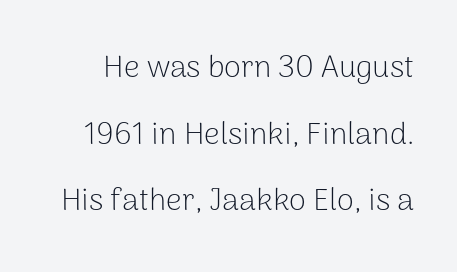
Q: Is the text bold? A: No.
Q: Is the text italic (slanted)? A: No, it is upright.
Q: Is the typeface a serif or a sans-serif typeface? A: Sans-serif.
Q: Is the text underlined? A: No.
Q: Is the spacing between letters normal or unusually wide? A: Normal.
Q: Is the spacing between lines tight, normal or loose? A: Loose.
Q: Width (condensed, normal, or wide)? A: Normal.
Q: Stroke contrast? A: Low.
Q: x-height? A: Medium.
Q: Monospaced? A: No.
